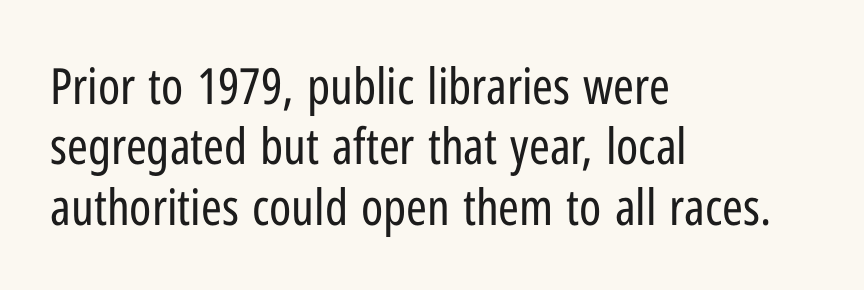
The image shows 50 px regular-weight, condensed sans-serif type, upright; set left-aligned, line spacing 1.21x, normal letter spacing, not underlined; low stroke contrast and a medium x-height.
